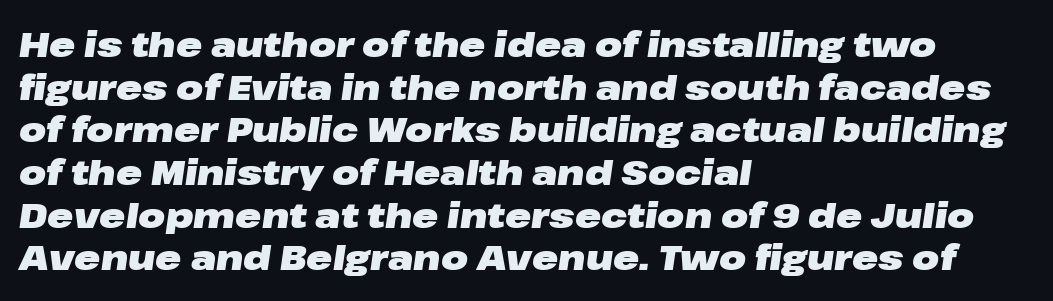
Standard letterfit; no display-style spreading of the glyphs. Set as a true bold cut, around the 700 mark. You could not count columns in this text — the font is proportionally spaced. The ragged edge is on the right, which tells us the setting is flush left.
